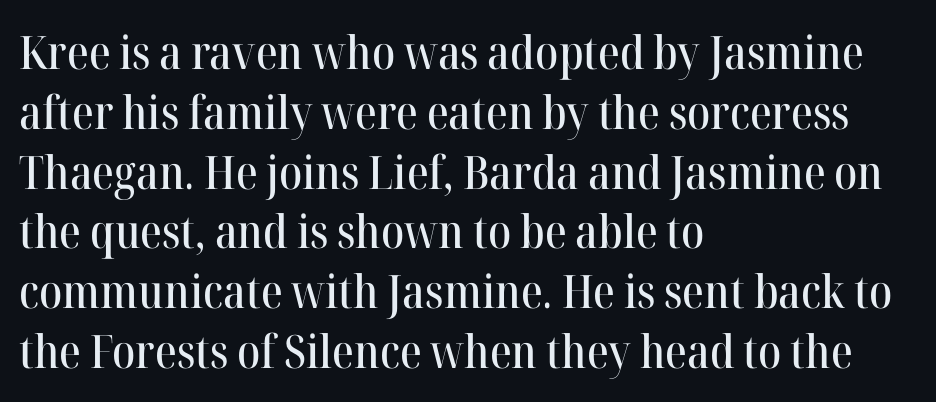
{"serif": "yes", "italic": "no", "width": "normal", "stroke_contrast": "high", "x_height": "medium", "monospaced": "no", "underline": "no", "align": "left", "line_spacing": "normal", "line_spacing_ratio": 1.3, "letter_spacing": "normal", "letter_spacing_em": 0.0, "glyph_px": 46}
